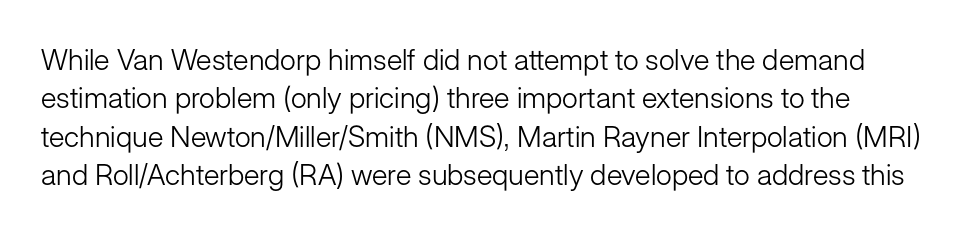
The face used here is a sans, in the tradition of grotesques and geometrics. This reads as an unemphasized weight, regular at the heaviest. Looks like regular typesetting: each glyph gets only the width it needs. This is the regular roman posture of the typeface. Default kerning and tracking; the words read as compact shapes.
